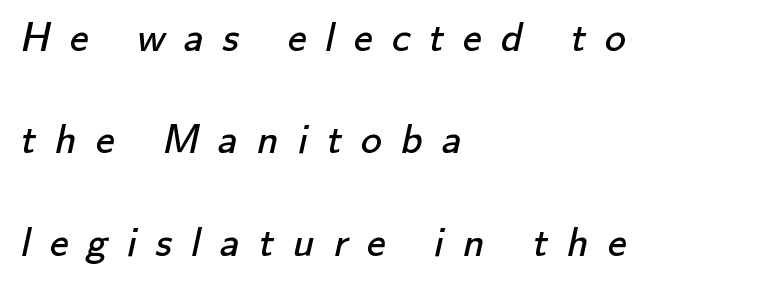
The image shows 42 px regular-weight sans-serif type; set left-aligned, loose line spacing (2.44x), unusually wide letter spacing (+0.45 em), not underlined; low stroke contrast and a small x-height.
